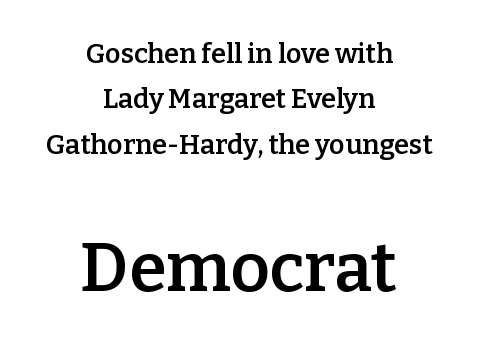
{"serif": "yes", "italic": "no", "bold": "semi", "weight": "semibold", "width": "normal", "stroke_contrast": "low", "x_height": "medium", "monospaced": "no", "underline": "no", "align": "center", "line_spacing": "normal", "line_spacing_ratio": 1.68, "letter_spacing": "normal", "letter_spacing_em": 0.0, "larger_block": "second", "size_ratio": 2.52, "glyph_px": 68}
